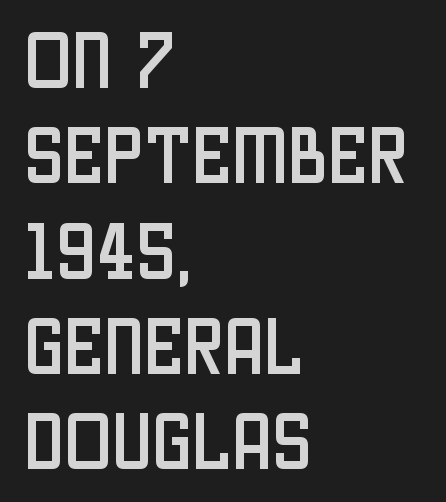
Q: Is the text italic (slanted)? A: No, it is upright.
Q: Is the typeface a serif or a sans-serif typeface? A: Sans-serif.
Q: Is the text underlined? A: No.
Q: How is the paragraph aligned? A: Left-aligned.
Q: Is the spacing between letters normal or unusually wide? A: Normal.
Q: Is the spacing between lines tight, normal or loose? A: Normal.
Q: Width (condensed, normal, or wide)? A: Condensed.
Q: Stroke contrast? A: Low.
Q: x-height? A: Large.
Q: Monospaced? A: No.
